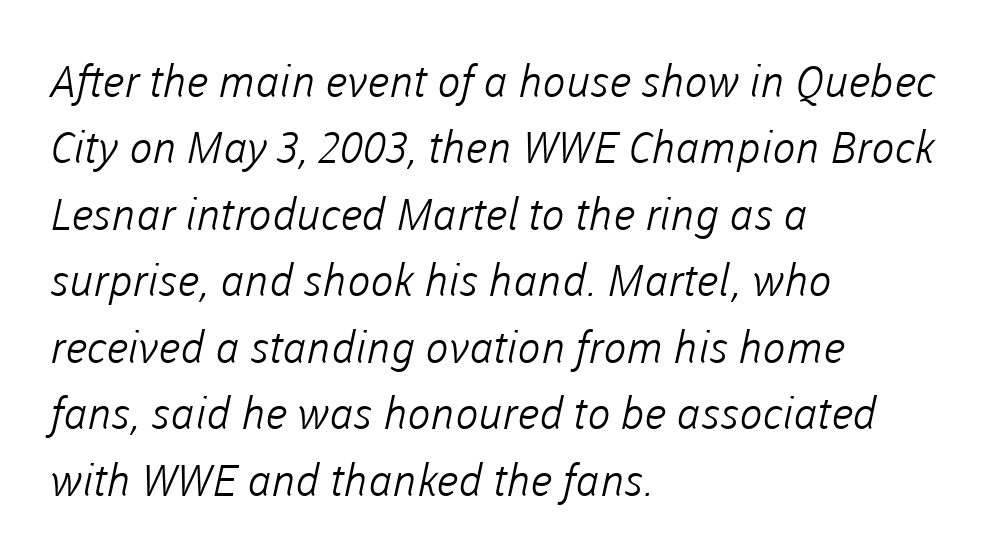
Q: Is the text bold? A: No.
Q: Is the typeface a serif or a sans-serif typeface? A: Sans-serif.
Q: Is the text underlined? A: No.
Q: How is the paragraph aligned? A: Left-aligned.
Q: Is the spacing between letters normal or unusually wide? A: Normal.
Q: Is the spacing between lines tight, normal or loose? A: Normal.
Q: Width (condensed, normal, or wide)? A: Normal.
Q: Stroke contrast? A: Low.
Q: x-height? A: Medium.
Q: Monospaced? A: No.
